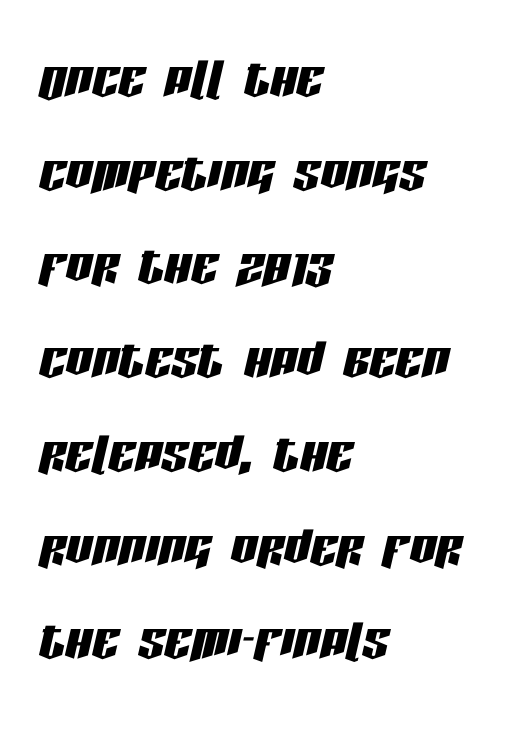
Q: Is the text italic (slanted)? A: Yes, it leans right by about 13 degrees.
Q: Is the text underlined? A: No.
Q: How is the paragraph aligned? A: Left-aligned.
Q: Is the spacing between letters normal or unusually wide? A: Normal.
Q: Is the spacing between lines tight, normal or loose? A: Normal.
Q: Width (condensed, normal, or wide)? A: Condensed.
Q: Stroke contrast? A: Low.
Q: x-height? A: Large.
Q: Monospaced? A: No.
